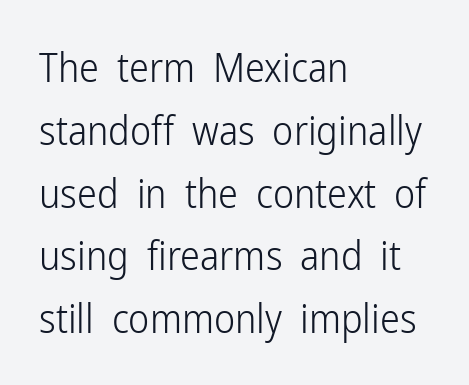
The image shows 40 px light, condensed sans-serif type, upright; set left-aligned, normal line spacing (1.57x), normal letter spacing, not underlined; low stroke contrast and a medium x-height.
